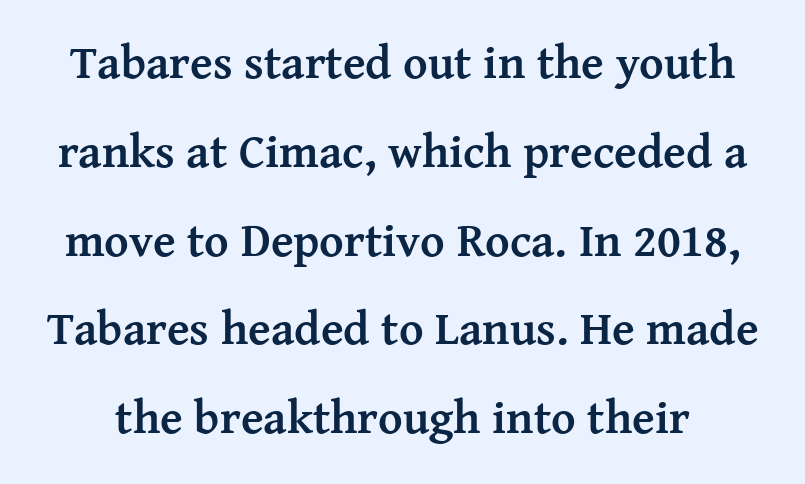
The image shows 47 px semibold serif type, upright; set line spacing 1.89x, normal letter spacing, not underlined; medium stroke contrast and a medium x-height.
